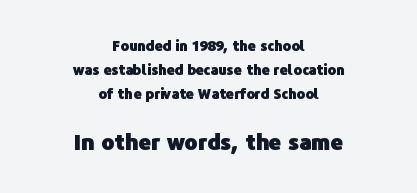
The image shows 22 px bold type, upright; set centered, line spacing 1.73x, normal letter spacing, not underlined; the second (bottom) block is 1.57x larger.
